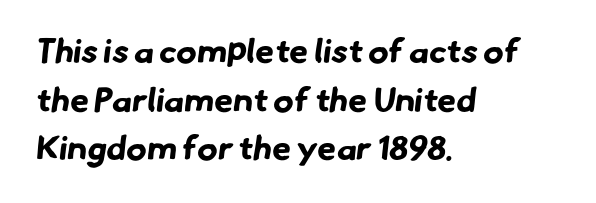
Q: Is the text bold? A: Yes.
Q: Is the typeface a serif or a sans-serif typeface? A: Sans-serif.
Q: Is the text underlined? A: No.
Q: How is the paragraph aligned? A: Left-aligned.
Q: Is the spacing between letters normal or unusually wide? A: Normal.
Q: Is the spacing between lines tight, normal or loose? A: Normal.
Q: Width (condensed, normal, or wide)? A: Normal.
Q: Stroke contrast? A: Low.
Q: x-height? A: Small.
Q: Monospaced? A: No.
